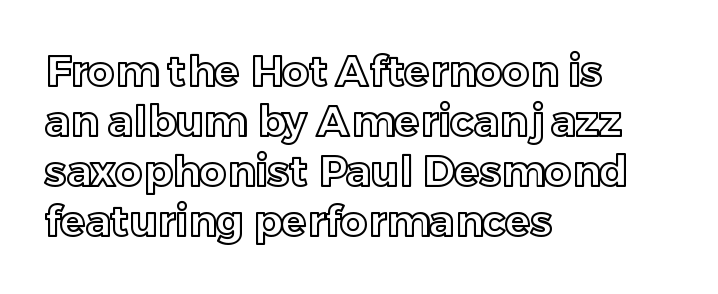
The image shows 42 px text type, upright; set left-aligned, line spacing 1.19x, normal letter spacing, not underlined; a medium x-height.
